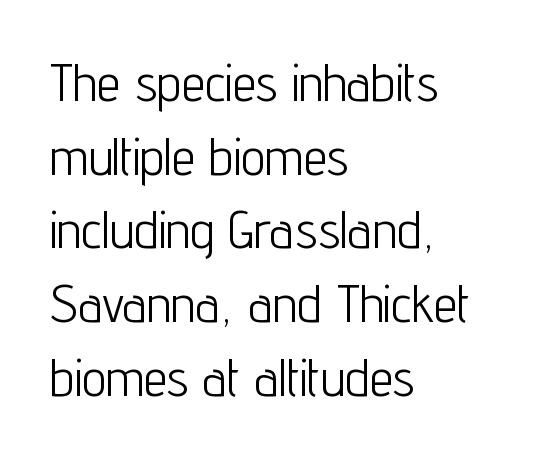
The baseline area is clear. The font family rendered here belongs to the sans-serif group. The weight tops out at a normal text grade. Reading down the column, the eye jumps a familiar distance to each next line. These lines were composed using upright roman letters.
